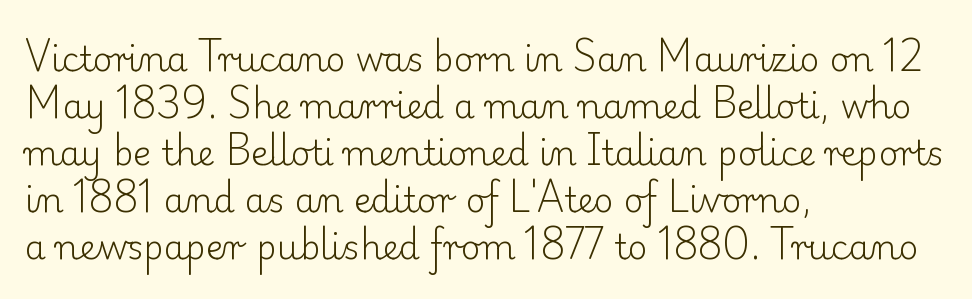
{"italic": "no", "bold": "no", "weight": "light", "width": "normal", "stroke_contrast": "low", "x_height": "small", "monospaced": "no", "underline": "no", "align": "left", "line_spacing": "normal", "line_spacing_ratio": 1.38, "letter_spacing": "normal", "letter_spacing_em": 0.0, "glyph_px": 34}
